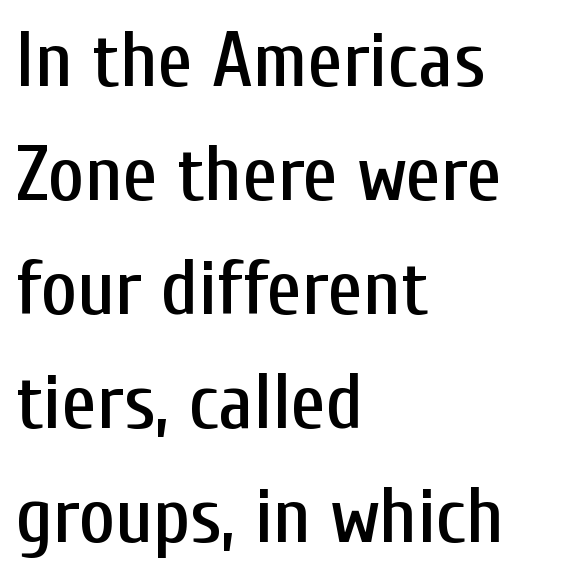
Has an underline been added? It has not. If you measured baseline to baseline, you'd find a middling distance. Standard letterfit; no display-style spreading of the glyphs. The letters advance in unequal steps, a hallmark of proportional type.
